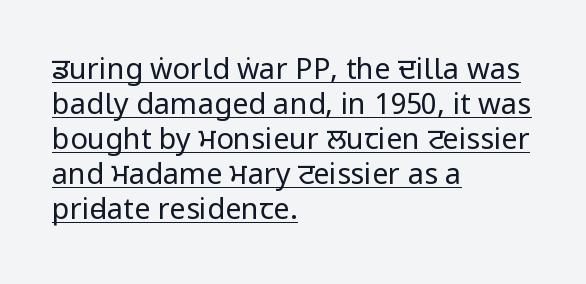
The image shows 29 px regular-weight, condensed sans-serif type, upright; set left-aligned, line spacing 1.21x, normal letter spacing, underlined; low stroke contrast and a large x-height.
